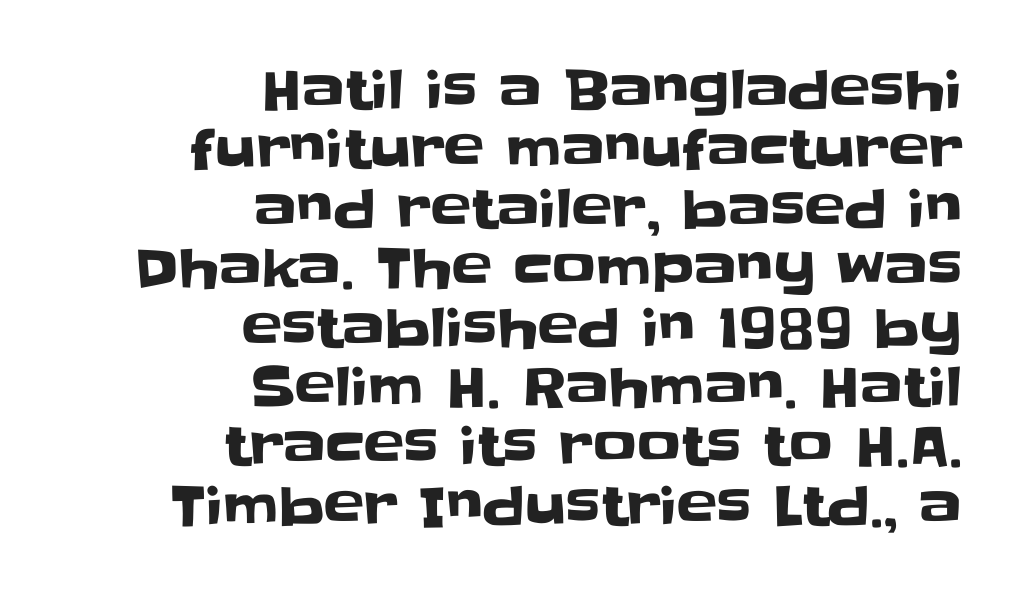
Q: Is the text italic (slanted)? A: No, it is upright.
Q: Is the typeface a serif or a sans-serif typeface? A: Sans-serif.
Q: Is the text underlined? A: No.
Q: How is the paragraph aligned? A: Right-aligned.
Q: Is the spacing between letters normal or unusually wide? A: Normal.
Q: Is the spacing between lines tight, normal or loose? A: Tight.
Q: Width (condensed, normal, or wide)? A: Normal.
Q: Stroke contrast? A: Low.
Q: x-height? A: Large.
Q: Monospaced? A: No.
